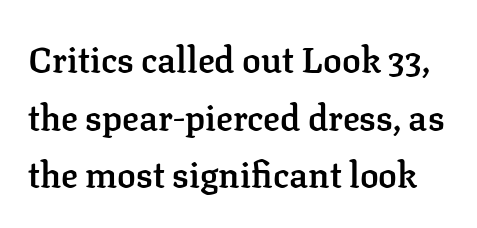
The image shows 35 px semibold serif type, upright; set normal line spacing (1.65x), normal letter spacing, not underlined; low stroke contrast and a medium x-height.
